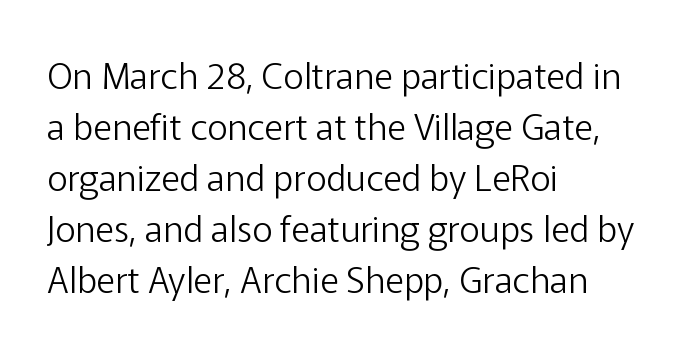
The image shows 36 px light sans-serif type, upright; set left-aligned, normal line spacing (1.42x), normal letter spacing, not underlined; low stroke contrast and a medium x-height.
